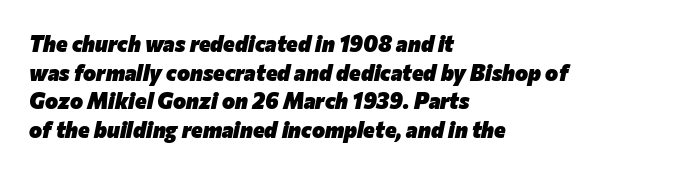
Q: Is the text bold? A: Yes.
Q: Is the text italic (slanted)? A: Yes, it leans right by about 12 degrees.
Q: Is the text underlined? A: No.
Q: How is the paragraph aligned? A: Left-aligned.
Q: Is the spacing between letters normal or unusually wide? A: Normal.
Q: Is the spacing between lines tight, normal or loose? A: Normal.
